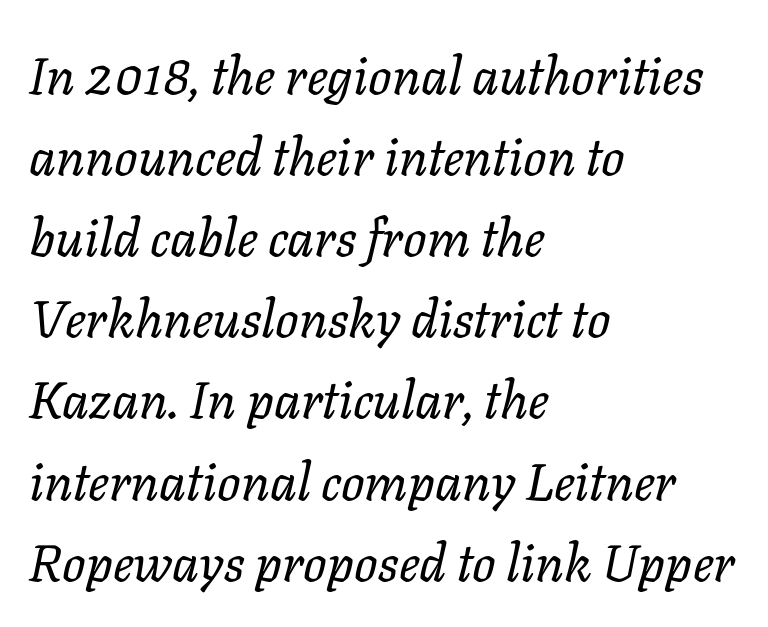
{"italic": "yes", "lean": "right", "slant_degrees": 11, "bold": "no", "weight": "regular", "width": "normal", "stroke_contrast": "low", "x_height": "medium", "monospaced": "no", "underline": "no", "align": "left", "line_spacing": "normal", "line_spacing_ratio": 1.56, "letter_spacing": "normal", "letter_spacing_em": 0.0, "glyph_px": 52}
